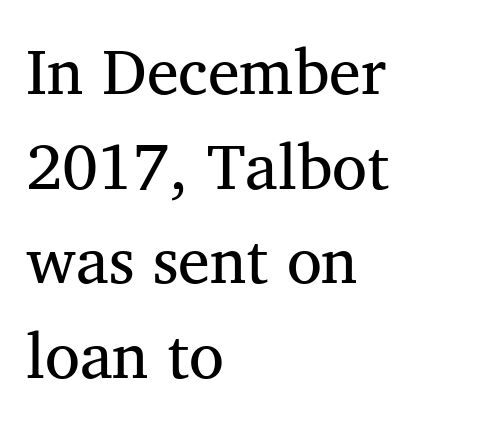
Q: Is the text bold? A: No.
Q: Is the text italic (slanted)? A: No, it is upright.
Q: Is the typeface a serif or a sans-serif typeface? A: Serif.
Q: Is the text underlined? A: No.
Q: How is the paragraph aligned? A: Left-aligned.
Q: Is the spacing between letters normal or unusually wide? A: Normal.
Q: Is the spacing between lines tight, normal or loose? A: Normal.
Q: Width (condensed, normal, or wide)? A: Normal.
Q: Stroke contrast? A: Medium.
Q: x-height? A: Medium.
Q: Monospaced? A: No.
